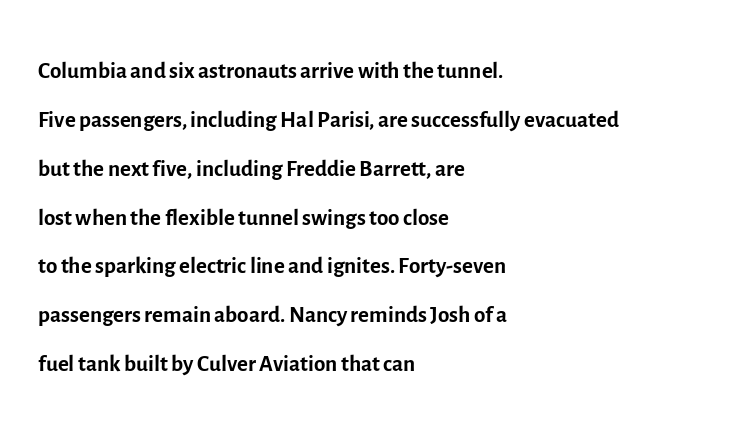
Q: Is the text bold? A: No.
Q: Is the text italic (slanted)? A: No, it is upright.
Q: Is the typeface a serif or a sans-serif typeface? A: Sans-serif.
Q: Is the text underlined? A: No.
Q: How is the paragraph aligned? A: Left-aligned.
Q: Is the spacing between letters normal or unusually wide? A: Normal.
Q: Is the spacing between lines tight, normal or loose? A: Normal.
Q: Width (condensed, normal, or wide)? A: Normal.
Q: x-height? A: Medium.
Q: Monospaced? A: No.
